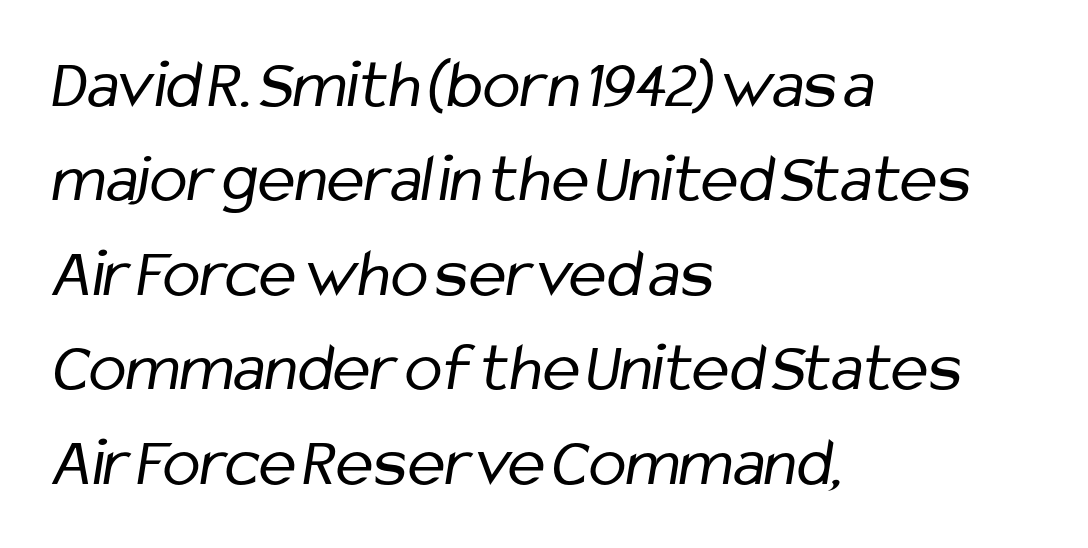
Classification — sans serif. Each new line begins a customary step beneath the previous one. In terms of letterspacing, this is plain default setting. No word sits above an underline. Each letter keeps its own natural width here, so spacing adapts to shape.
